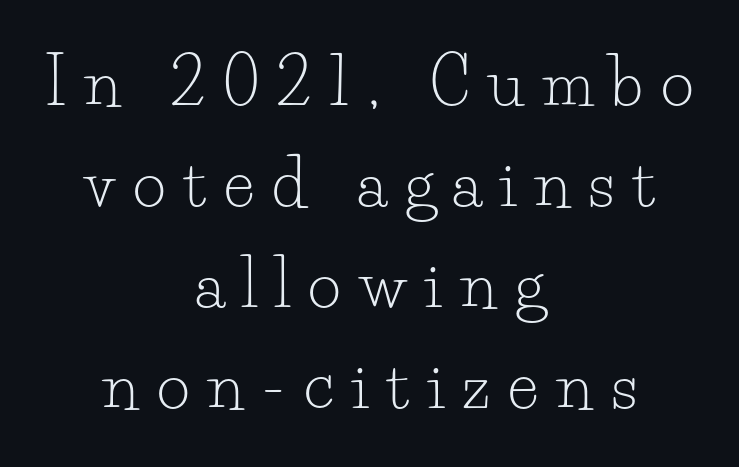
Q: Is the text bold? A: No.
Q: Is the text italic (slanted)? A: No, it is upright.
Q: Is the typeface a serif or a sans-serif typeface? A: Serif.
Q: Is the text underlined? A: No.
Q: How is the paragraph aligned? A: Centered.
Q: Is the spacing between letters normal or unusually wide? A: Unusually wide.
Q: Is the spacing between lines tight, normal or loose? A: Normal.
Q: Width (condensed, normal, or wide)? A: Normal.
Q: Stroke contrast? A: Low.
Q: x-height? A: Small.
Q: Monospaced? A: No.
